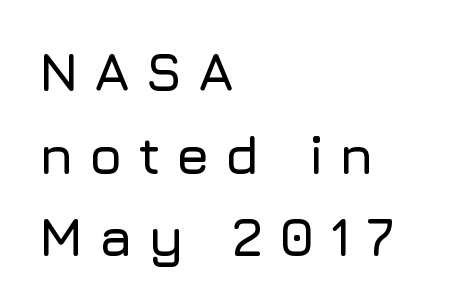
{"serif": "no", "italic": "no", "width": "normal", "stroke_contrast": "low", "x_height": "medium", "monospaced": "no", "underline": "no", "align": "left", "line_spacing": "normal", "line_spacing_ratio": 1.53, "letter_spacing": "wide", "letter_spacing_em": 0.28, "glyph_px": 54}
